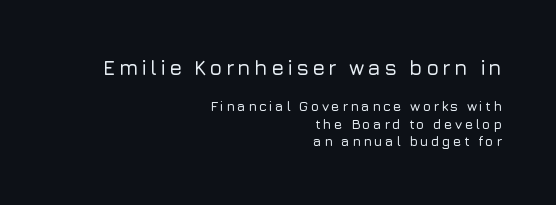
Every row of glyphs terminates at an identical x-position on the right. Italic: no, the glyphs are upright roman. The line-height multiplier appears to be the usual default. Here the first block reads like a headline and the second like body copy.
